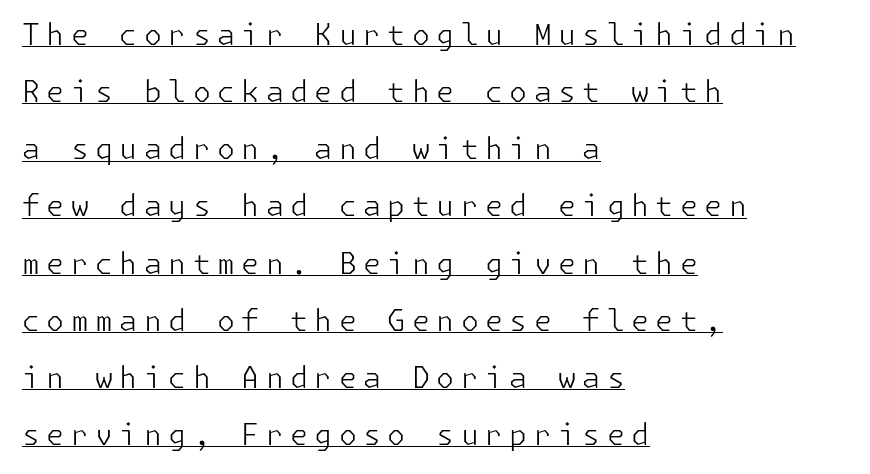
Q: Is the text bold? A: No.
Q: Is the text italic (slanted)? A: No, it is upright.
Q: Is the typeface a serif or a sans-serif typeface? A: Sans-serif.
Q: Is the text underlined? A: Yes.
Q: How is the paragraph aligned? A: Left-aligned.
Q: Is the spacing between letters normal or unusually wide? A: Unusually wide.
Q: Is the spacing between lines tight, normal or loose? A: Loose.
Q: Width (condensed, normal, or wide)? A: Normal.
Q: Stroke contrast? A: Low.
Q: x-height? A: Medium.
